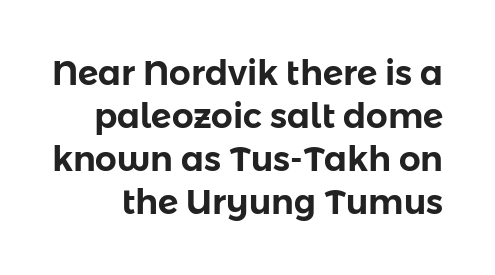
The image shows 34 px sans-serif type, upright; set normal line spacing (1.26x), normal letter spacing, not underlined; low stroke contrast and a medium x-height.
